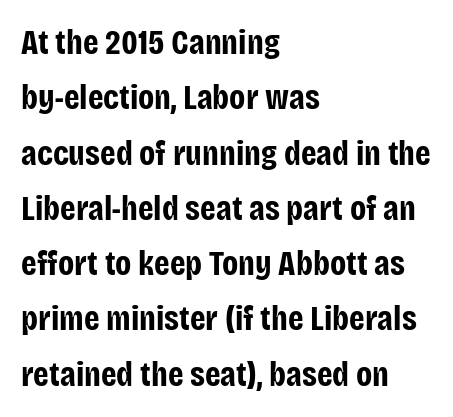
The image shows 35 px bold, condensed sans-serif type, upright; set left-aligned, normal line spacing (1.58x), normal letter spacing, not underlined; low stroke contrast and a large x-height.
